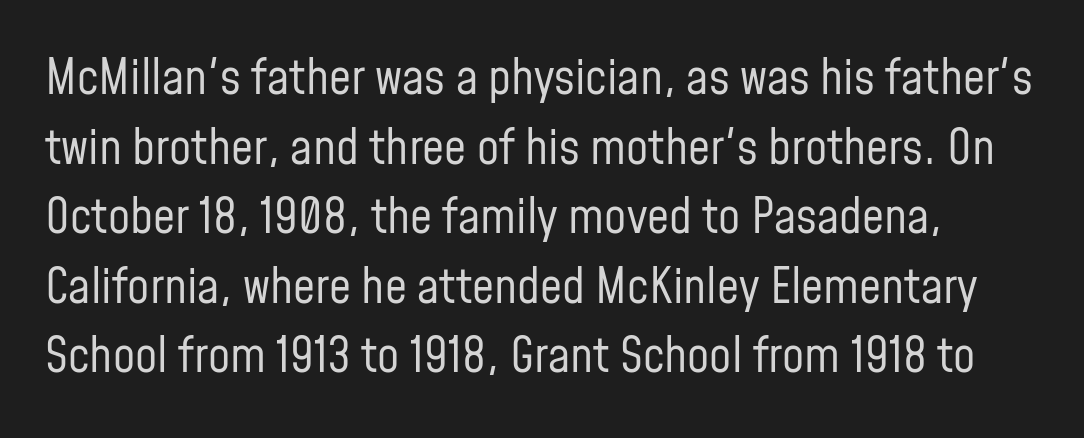
The image shows 49 px regular-weight, condensed sans-serif type, upright; set normal line spacing (1.42x), normal letter spacing, not underlined; low stroke contrast and a medium x-height.
